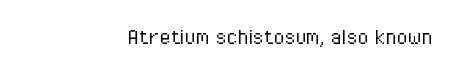
This is not heavy type; no bold has been used. There is no visible air inserted between adjacent glyphs. The paragraph has a hard right edge and a soft left edge. The lettering holds an erect, upright posture throughout. Any mark beneath the type? The region is blank.
